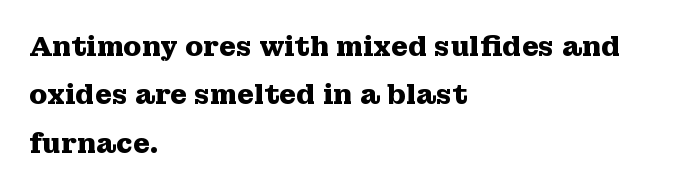
A typesetter would mark this as roman, not italic. The typesetter chose a ragged-right arrangement here. The zone under the glyphs is completely vacant. Glyph-to-glyph distance matches everyday printed text.
